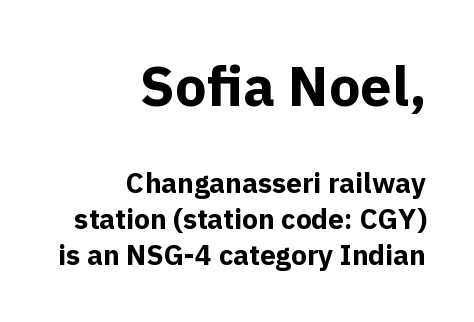
{"serif": "no", "italic": "no", "bold": "yes", "weight": "bold", "width": "normal", "x_height": "medium", "monospaced": "no", "underline": "no", "align": "right", "line_spacing": "normal", "line_spacing_ratio": 1.28, "letter_spacing": "normal", "letter_spacing_em": 0.0, "larger_block": "first", "size_ratio": 2.0, "glyph_px": 56}
